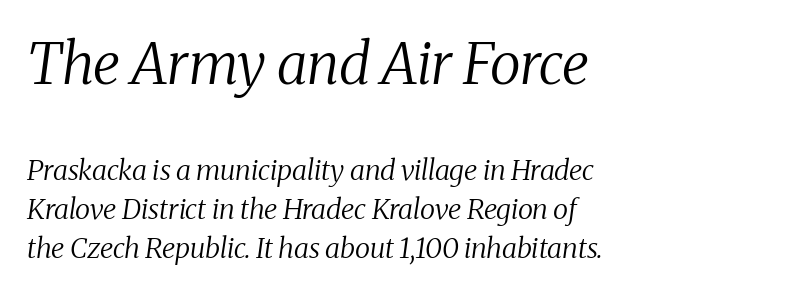
The image shows 57 px regular-weight serif type, italic (leaning right); set left-aligned, normal line spacing (1.39x), normal letter spacing, not underlined; the first (top) block is 2.04x larger; medium stroke contrast and a medium x-height.
